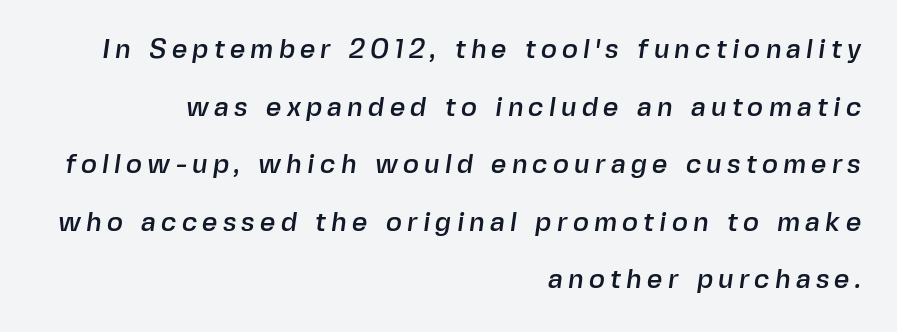
You could fit nearly another row in the gap between these rows. No word sits above an underline. Short and long lines alike share a common ending point at right.
